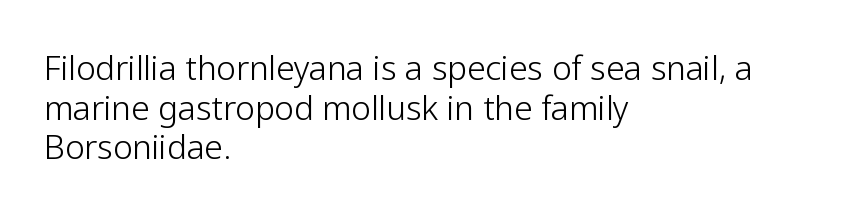
The image shows 33 px light sans-serif type, upright; set left-aligned, line spacing 1.2x, normal letter spacing, not underlined; low stroke contrast and a medium x-height.
